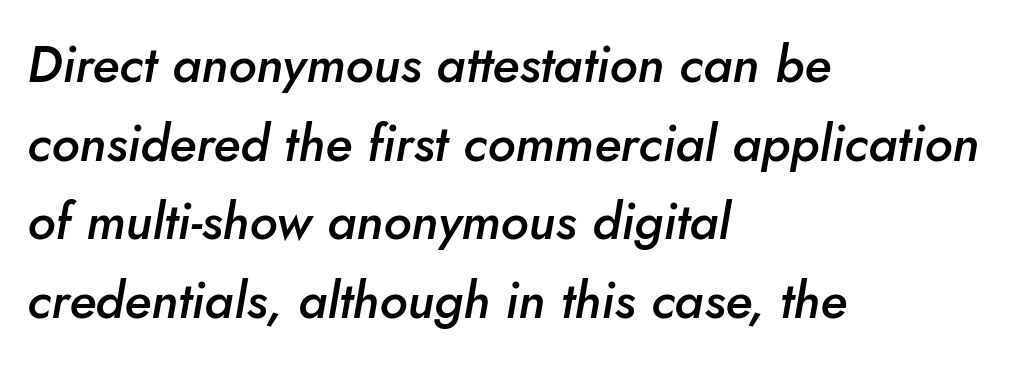
Posture: slanted. The typesetting leans somewhat heavy: a semibold. Casual observation: everything's shoved over to the left. These lines sit exactly where default settings would place them.
